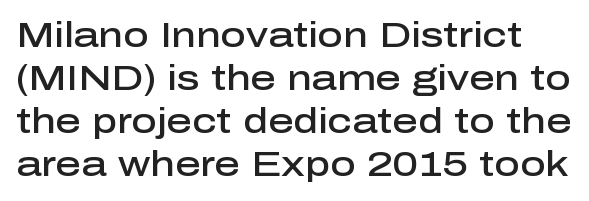
Q: Is the text bold? A: Semi-bold.
Q: Is the text italic (slanted)? A: No, it is upright.
Q: Is the typeface a serif or a sans-serif typeface? A: Sans-serif.
Q: Is the text underlined? A: No.
Q: Is the spacing between letters normal or unusually wide? A: Normal.
Q: Width (condensed, normal, or wide)? A: Normal.
Q: Stroke contrast? A: Low.
Q: x-height? A: Medium.
Q: Monospaced? A: No.
